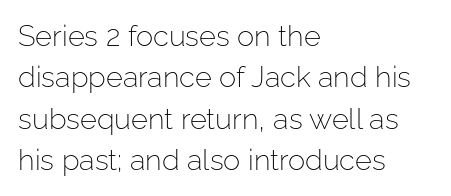
The image shows 29 px light sans-serif type, upright; set left-aligned, normal line spacing (1.43x), normal letter spacing, not underlined; low stroke contrast and a medium x-height.
